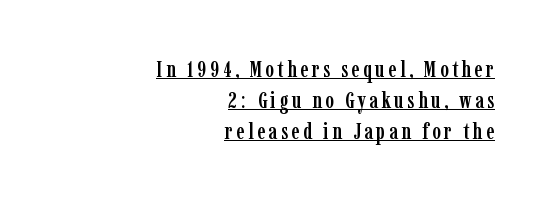
The image shows 23 px text type, upright; set right-aligned, normal line spacing (1.35x), underlined.
